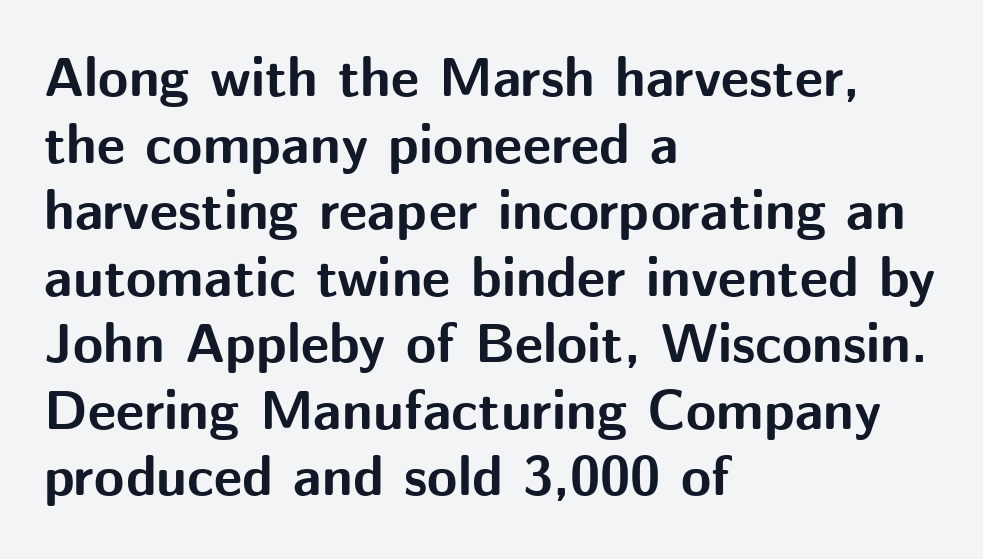
{"serif": "no", "italic": "no", "bold": "yes", "weight": "bold", "width": "normal", "stroke_contrast": "medium", "x_height": "medium", "monospaced": "no", "underline": "no", "align": "left", "line_spacing_ratio": 1.21, "letter_spacing": "normal", "letter_spacing_em": 0.0, "glyph_px": 55}
